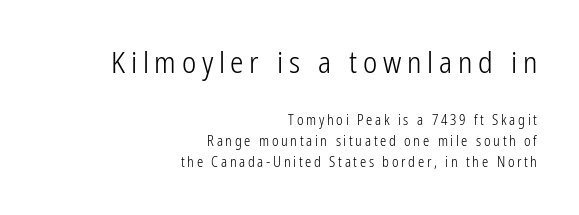
Weight class: somewhere from thin through regular. Typographically, this falls in the sans-serif category. Regarding leading, the lines here are spaced in the standard way. Typesetter's note — upper block bumped up in size, lower block left smaller. Honestly, there is no underline to notice here at all.
